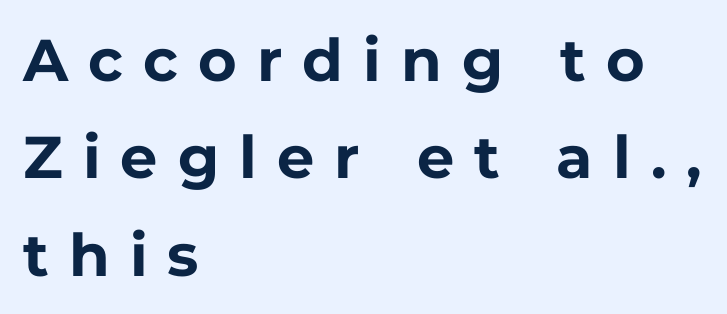
Characters remain perfectly vertical along every line. Rows of type keep a routine distance in the vertical direction. These lines have a slow, spaced-out rhythm from letter to letter. Proportional: the letters do not fall into vertical columns.
